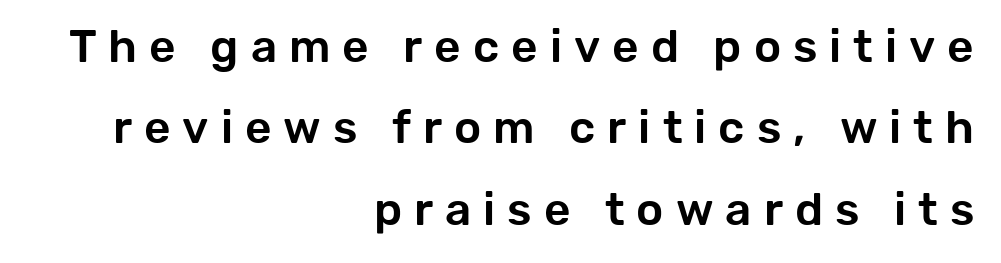
{"serif": "no", "italic": "no", "width": "normal", "stroke_contrast": "low", "x_height": "medium", "monospaced": "no", "underline": "no", "align": "right", "line_spacing_ratio": 1.77, "letter_spacing": "wide", "letter_spacing_em": 0.26, "glyph_px": 46}
